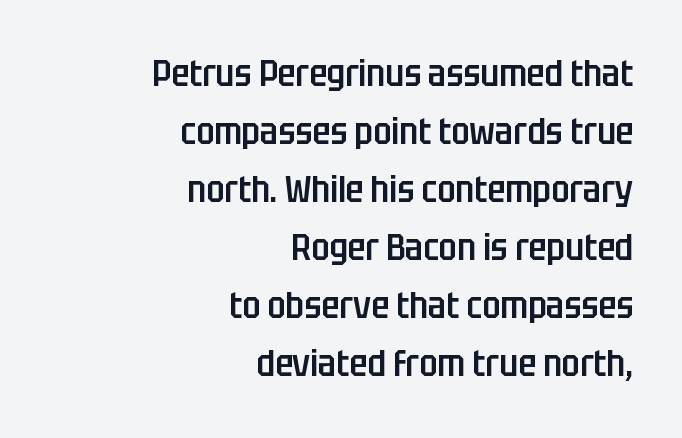
These lines are set flush right with a ragged left edge. The line-height multiplier appears to be the usual default. A typesetter would call this proportional, since set widths differ per character. Typographic density is moderately raised because the face is semibold. Has an underline been added? It has not.
